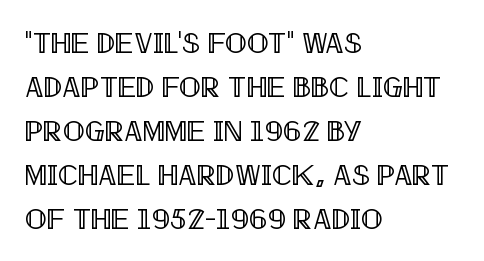
The image shows 29 px condensed type, upright; set left-aligned, normal line spacing (1.52x), normal letter spacing, not underlined; a large x-height.
